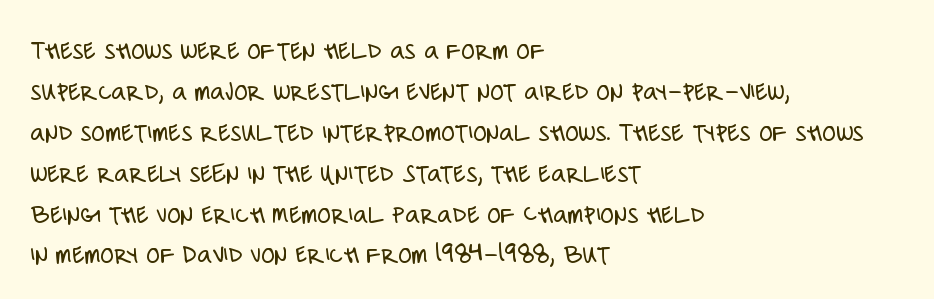
The image shows 28 px light, condensed sans-serif type, upright; set left-aligned, normal line spacing (1.46x), normal letter spacing, not underlined; low stroke contrast and a large x-height.
